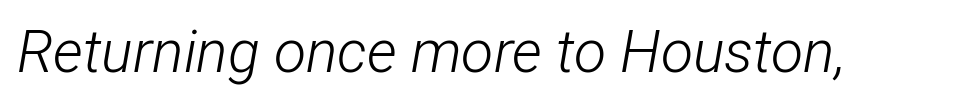
{"italic": "yes", "lean": "right", "slant_degrees": 12, "bold": "no", "weight": "light", "width": "condensed", "stroke_contrast": "low", "x_height": "medium", "monospaced": "no", "underline": "no", "letter_spacing": "normal", "letter_spacing_em": 0.0, "glyph_px": 59}
